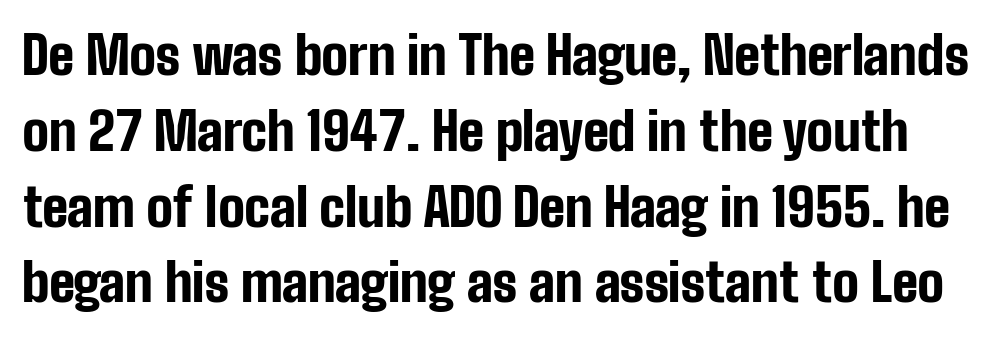
Q: Is the text bold? A: Yes.
Q: Is the text italic (slanted)? A: No, it is upright.
Q: Is the typeface a serif or a sans-serif typeface? A: Sans-serif.
Q: Is the text underlined? A: No.
Q: Is the spacing between letters normal or unusually wide? A: Normal.
Q: Is the spacing between lines tight, normal or loose? A: Normal.
Q: Width (condensed, normal, or wide)? A: Condensed.
Q: Stroke contrast? A: Low.
Q: x-height? A: Medium.
Q: Monospaced? A: No.
